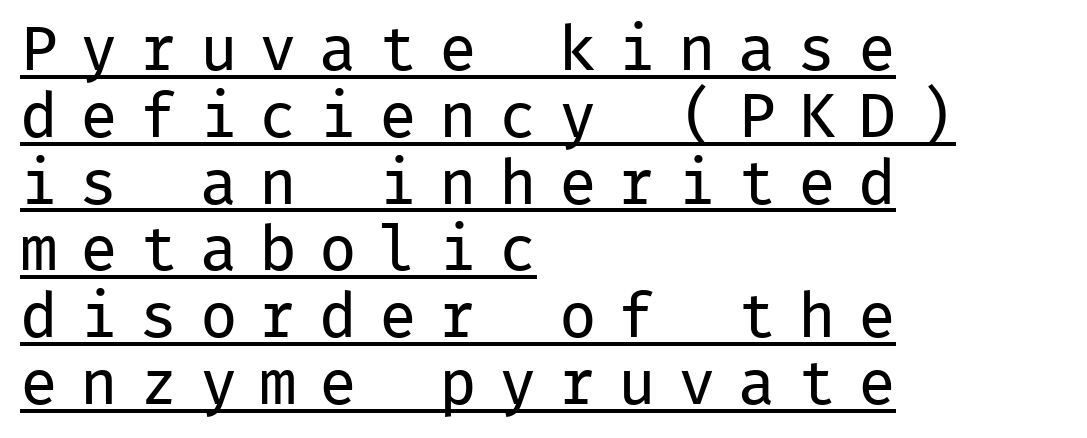
The designer dialed line spacing down below the default. Do the characters align in a grid? Yes, the font is monospaced. What decoration does the sample have? An underline. Tracking here is generous; glyphs stand well apart from one another.
